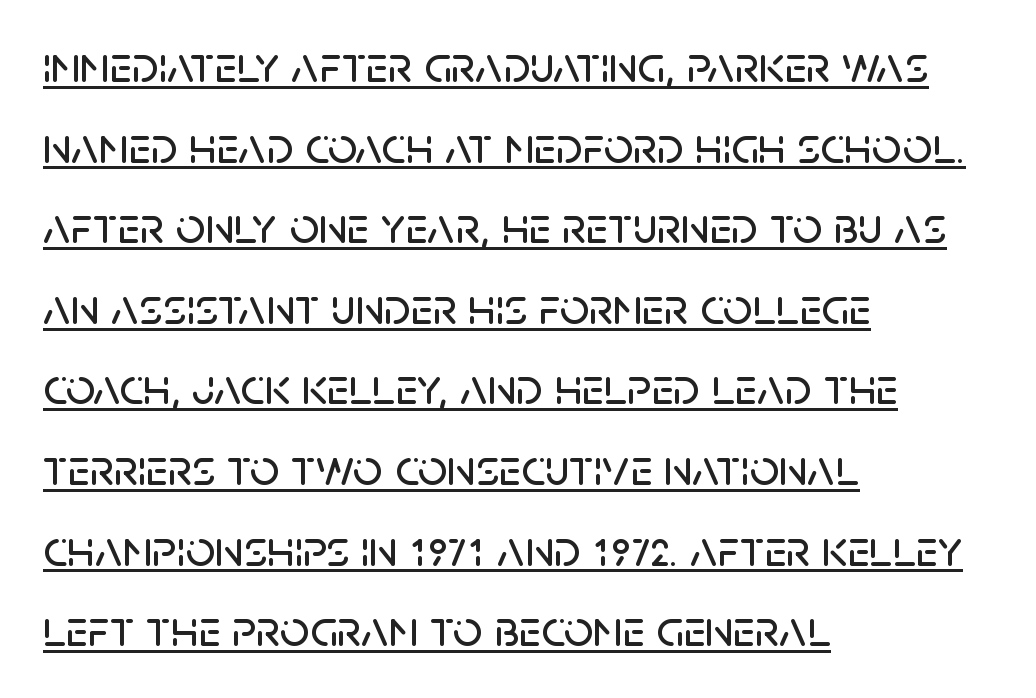
The image shows 52 px sans-serif type, upright; set left-aligned, normal line spacing (1.55x), normal letter spacing, underlined; low stroke contrast and a large x-height.
